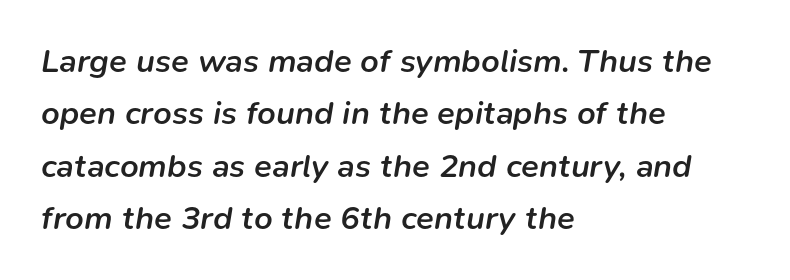
The letters sit at their default tracking, neither squeezed nor spread. Vertical spacing — default. The lines in this sample share a left origin and differ only in where they stop. Summary of weight: moderately heavy, a semibold. Just letters on the line, the space beneath them empty.
